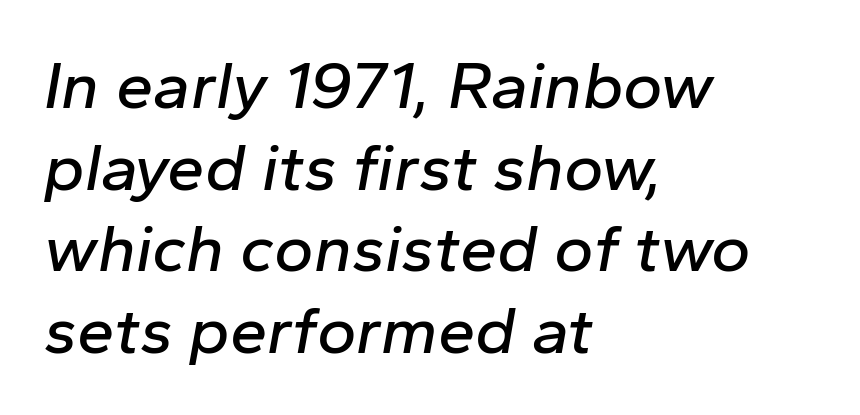
Q: Is the text italic (slanted)? A: Yes, it leans right by about 10 degrees.
Q: Is the text underlined? A: No.
Q: How is the paragraph aligned? A: Left-aligned.
Q: Is the spacing between letters normal or unusually wide? A: Normal.
Q: Width (condensed, normal, or wide)? A: Normal.
Q: Stroke contrast? A: Low.
Q: x-height? A: Medium.
Q: Monospaced? A: No.
